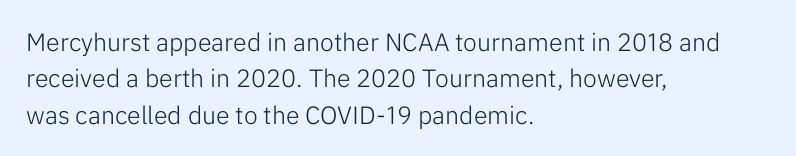
In terms of posture, this sample is upright. The passage shown has conventional tracking throughout. The zone under the glyphs is completely vacant. The lines are quadded left. These glyphs show unthickened strokes, regular width or finer. Rows of type keep a routine distance in the vertical direction.
